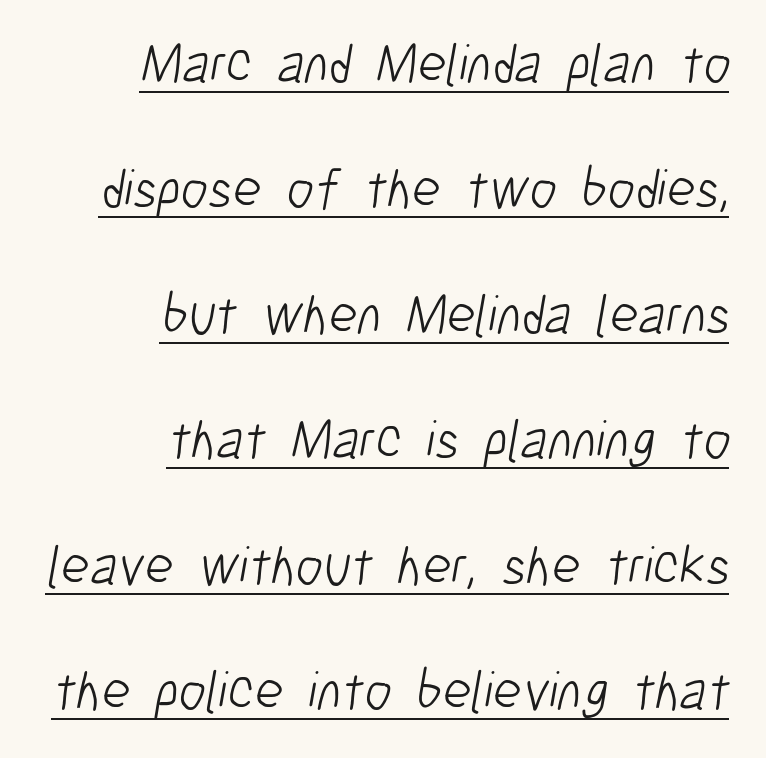
{"serif": "no", "bold": "no", "weight": "light", "width": "condensed", "stroke_contrast": "low", "x_height": "medium", "monospaced": "no", "underline": "yes", "align": "right", "line_spacing": "loose", "line_spacing_ratio": 2.28, "letter_spacing": "normal", "letter_spacing_em": 0.0, "glyph_px": 55}
